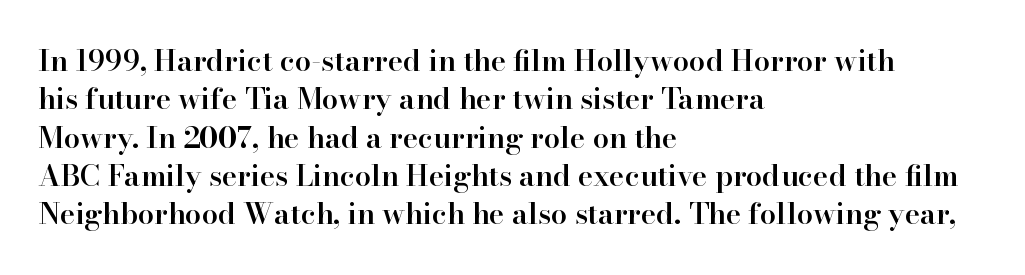
Q: Is the text bold? A: Semi-bold.
Q: Is the text italic (slanted)? A: No, it is upright.
Q: Is the typeface a serif or a sans-serif typeface? A: Serif.
Q: Is the text underlined? A: No.
Q: How is the paragraph aligned? A: Left-aligned.
Q: Is the spacing between letters normal or unusually wide? A: Normal.
Q: Is the spacing between lines tight, normal or loose? A: Normal.
Q: Width (condensed, normal, or wide)? A: Normal.
Q: Stroke contrast? A: High.
Q: x-height? A: Small.
Q: Monospaced? A: No.
